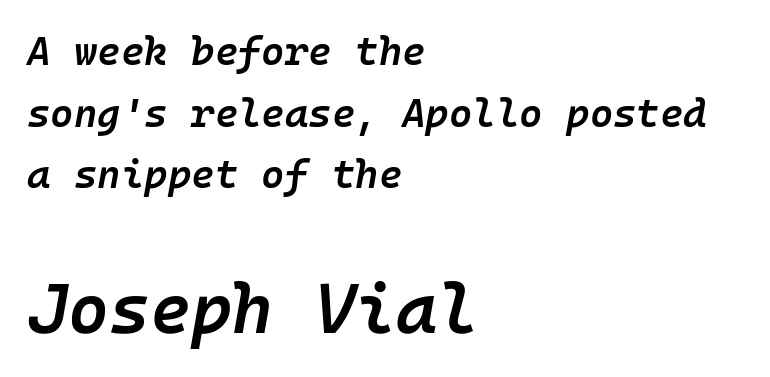
Q: Is the text bold? A: Semi-bold.
Q: Is the text italic (slanted)? A: Yes, it leans right by about 10 degrees.
Q: Is the text underlined? A: No.
Q: How is the paragraph aligned? A: Left-aligned.
Q: Is the spacing between letters normal or unusually wide? A: Normal.
Q: Is the spacing between lines tight, normal or loose? A: Normal.
Q: Which block of text is set in a larger size, the first (top) or the second (bottom)? A: The second (bottom) one.
Q: Width (condensed, normal, or wide)? A: Normal.
Q: Stroke contrast? A: Low.
Q: x-height? A: Medium.
